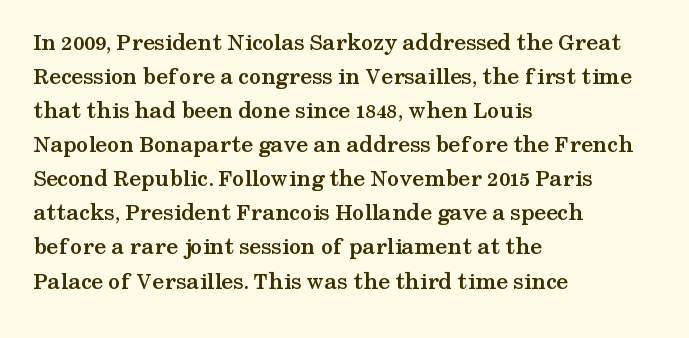
{"italic": "no", "bold": "yes", "underline": "no", "align": "left", "line_spacing": "normal", "line_spacing_ratio": 1.42, "letter_spacing": "normal", "letter_spacing_em": 0.0, "glyph_px": 24}
